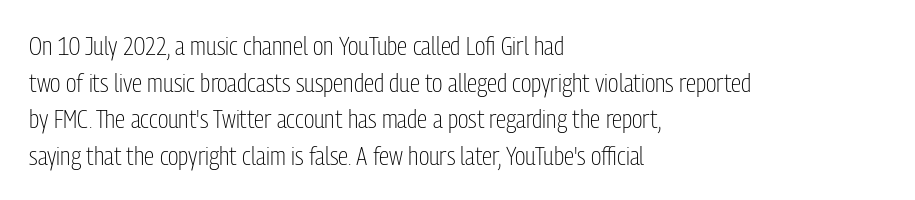
Q: Is the text bold? A: No.
Q: Is the text italic (slanted)? A: No, it is upright.
Q: Is the text underlined? A: No.
Q: How is the paragraph aligned? A: Left-aligned.
Q: Is the spacing between letters normal or unusually wide? A: Normal.
Q: Is the spacing between lines tight, normal or loose? A: Normal.
